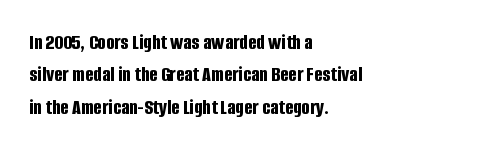
Q: Is the text bold? A: Yes.
Q: Is the text italic (slanted)? A: No, it is upright.
Q: Is the text underlined? A: No.
Q: How is the paragraph aligned? A: Left-aligned.
Q: Is the spacing between letters normal or unusually wide? A: Normal.
Q: Is the spacing between lines tight, normal or loose? A: Normal.
